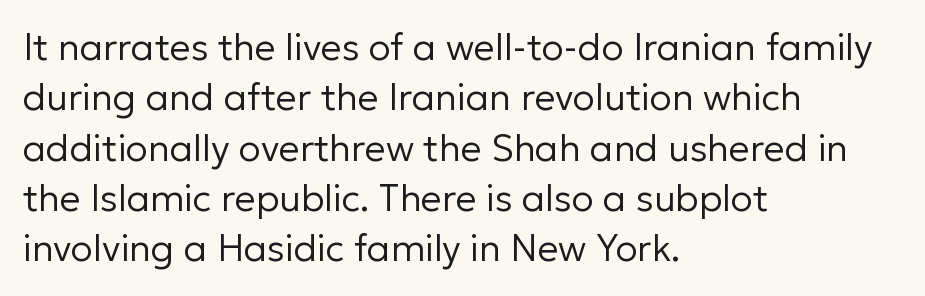
Q: Is the text bold? A: No.
Q: Is the text italic (slanted)? A: No, it is upright.
Q: Is the typeface a serif or a sans-serif typeface? A: Sans-serif.
Q: Is the text underlined? A: No.
Q: How is the paragraph aligned? A: Left-aligned.
Q: Is the spacing between letters normal or unusually wide? A: Normal.
Q: Is the spacing between lines tight, normal or loose? A: Normal.
Q: Width (condensed, normal, or wide)? A: Normal.
Q: Stroke contrast? A: Low.
Q: x-height? A: Medium.
Q: Monospaced? A: No.
